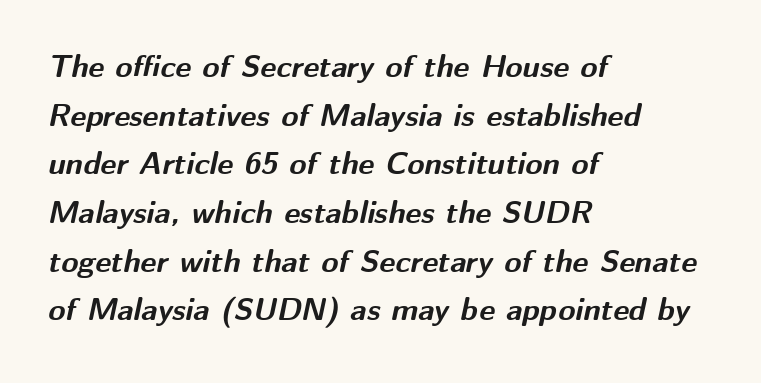
The image shows 31 px bold type, italic (leaning right); set left-aligned, normal line spacing (1.57x), normal letter spacing, not underlined; medium stroke contrast and a medium x-height.
